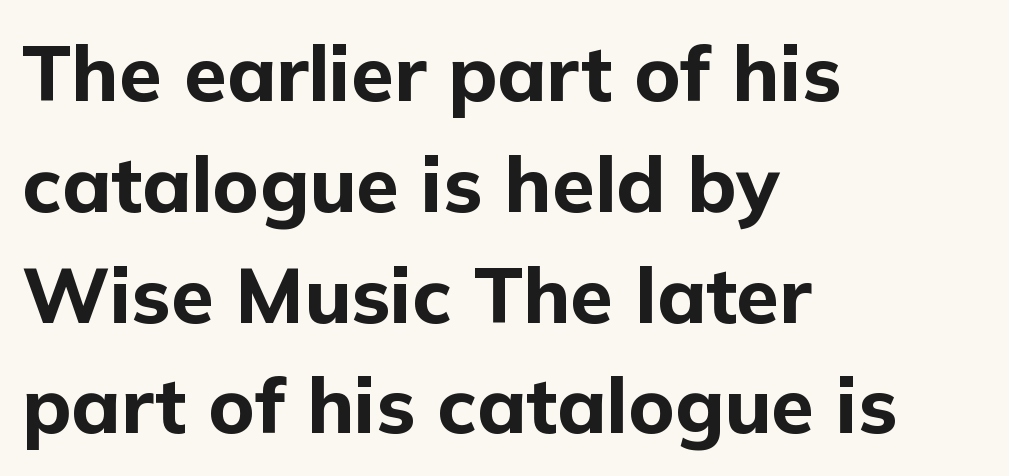
The image shows 78 px bold sans-serif type, upright; set left-aligned, normal line spacing (1.42x), normal letter spacing, not underlined; low stroke contrast and a medium x-height.
